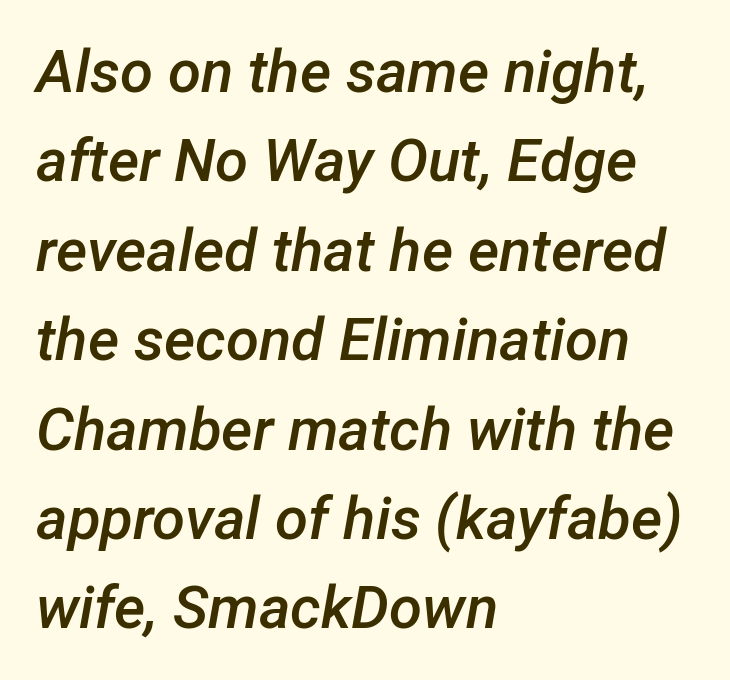
The image shows 60 px semibold type, italic (leaning right); set left-aligned, normal line spacing (1.49x), normal letter spacing, not underlined; low stroke contrast and a medium x-height.
